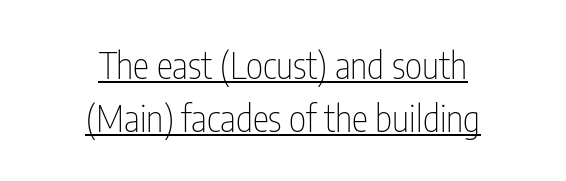
{"serif": "no", "italic": "no", "bold": "no", "weight": "thin", "width": "condensed", "stroke_contrast": "low", "x_height": "medium", "monospaced": "no", "underline": "yes", "align": "center", "line_spacing": "normal", "line_spacing_ratio": 1.43, "letter_spacing": "normal", "letter_spacing_em": 0.0, "glyph_px": 37}
